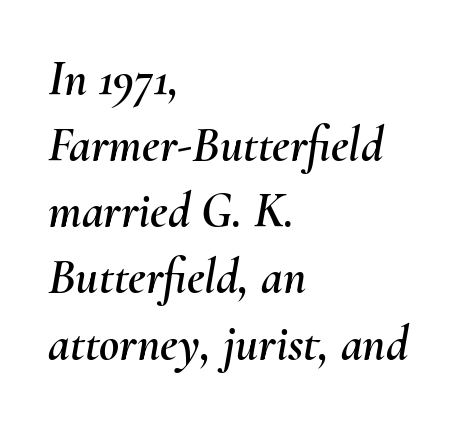
Rule under the text: the space is simply empty. Does the leading feel generous? No, just average. Default kerning and tracking; the words read as compact shapes. This sample has the flowing, uneven cadence of proportional lettering. The typography opts for an oblique posture over an upright one. Short and long lines alike share a common starting point at left.
